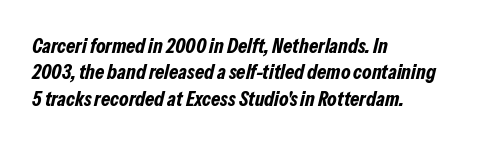
The image shows 21 px bold type, italic (leaning right); set left-aligned, normal line spacing (1.26x), normal letter spacing, not underlined.
